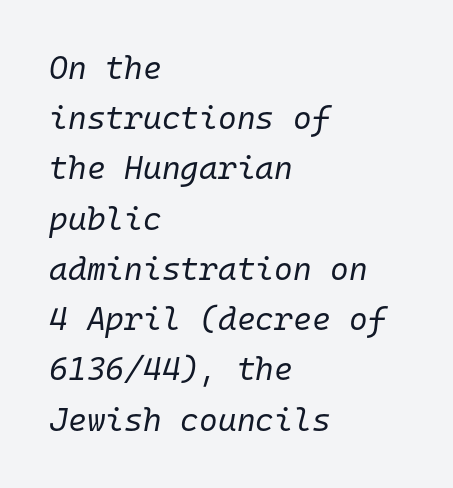
Q: Is the text bold? A: No.
Q: Is the text italic (slanted)? A: Yes, it leans right by about 10 degrees.
Q: Is the text underlined? A: No.
Q: How is the paragraph aligned? A: Left-aligned.
Q: Is the spacing between letters normal or unusually wide? A: Normal.
Q: Is the spacing between lines tight, normal or loose? A: Normal.
Q: Width (condensed, normal, or wide)? A: Normal.
Q: Stroke contrast? A: Low.
Q: x-height? A: Medium.
Q: Monospaced? A: Yes.
